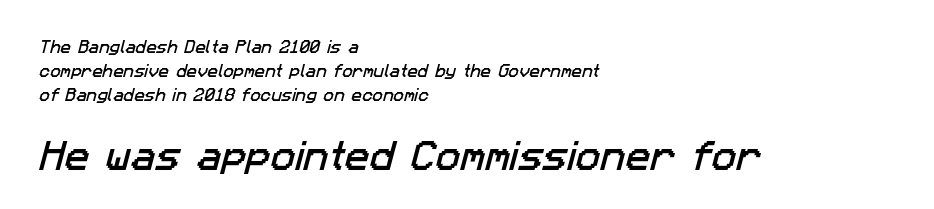
Q: Is the typeface a serif or a sans-serif typeface? A: Sans-serif.
Q: Is the text underlined? A: No.
Q: How is the paragraph aligned? A: Left-aligned.
Q: Is the spacing between letters normal or unusually wide? A: Normal.
Q: Is the spacing between lines tight, normal or loose? A: Normal.
Q: Which block of text is set in a larger size, the first (top) or the second (bottom)? A: The second (bottom) one.
Q: Width (condensed, normal, or wide)? A: Normal.
Q: Stroke contrast? A: Low.
Q: x-height? A: Medium.
Q: Monospaced? A: No.
